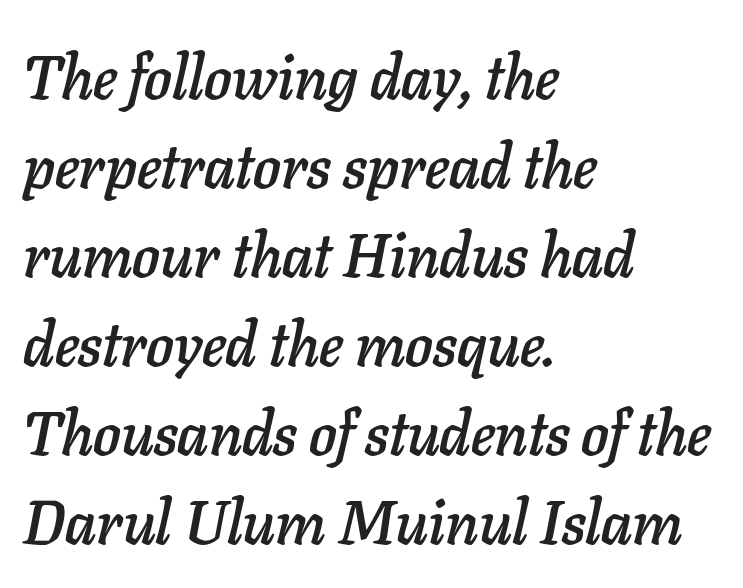
Q: Is the text italic (slanted)? A: Yes, it leans right by about 11 degrees.
Q: Is the text underlined? A: No.
Q: How is the paragraph aligned? A: Left-aligned.
Q: Is the spacing between letters normal or unusually wide? A: Normal.
Q: Is the spacing between lines tight, normal or loose? A: Normal.
Q: Width (condensed, normal, or wide)? A: Normal.
Q: Stroke contrast? A: Low.
Q: x-height? A: Medium.
Q: Monospaced? A: No.
